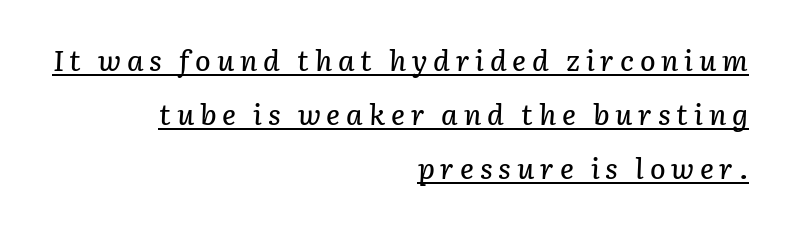
Q: Is the text italic (slanted)? A: Yes, it leans right by about 3 degrees.
Q: Is the text underlined? A: Yes.
Q: How is the paragraph aligned? A: Right-aligned.
Q: Is the spacing between letters normal or unusually wide? A: Unusually wide.
Q: Width (condensed, normal, or wide)? A: Normal.
Q: Stroke contrast? A: Low.
Q: x-height? A: Medium.
Q: Monospaced? A: No.
